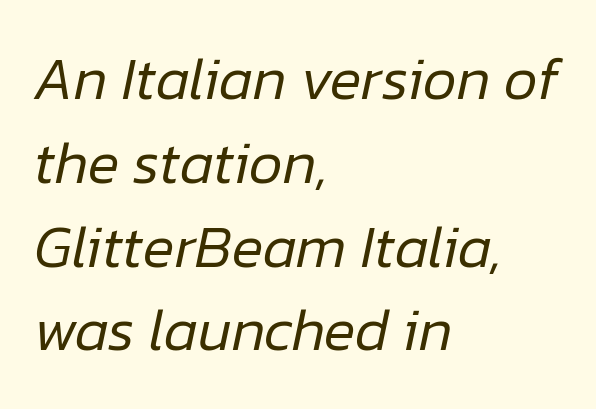
{"italic": "yes", "lean": "right", "slant_degrees": 12, "bold": "no", "weight": "regular", "width": "normal", "stroke_contrast": "low", "x_height": "medium", "monospaced": "no", "underline": "no", "align": "left", "line_spacing": "normal", "line_spacing_ratio": 1.42, "letter_spacing": "normal", "letter_spacing_em": 0.0, "glyph_px": 59}
